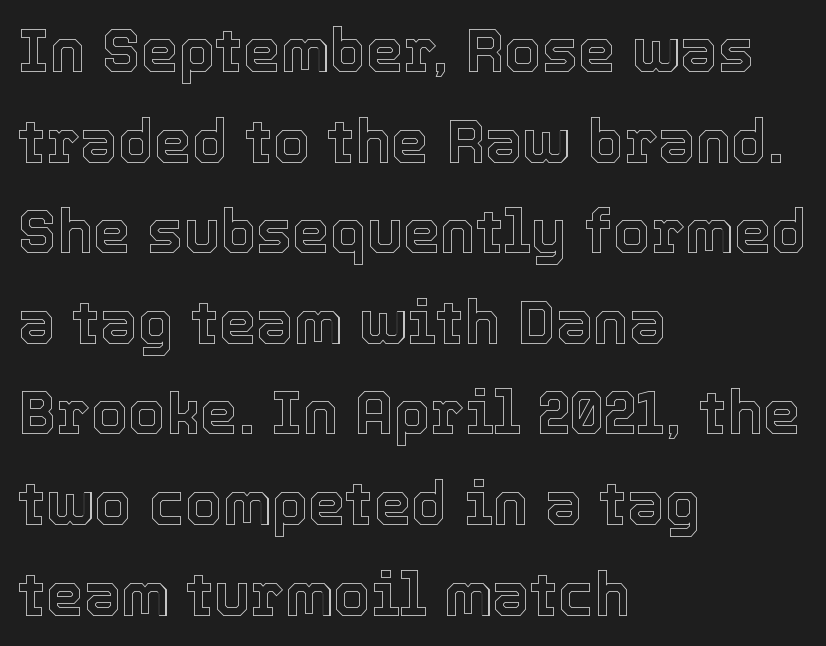
Q: Is the text italic (slanted)? A: No, it is upright.
Q: Is the text underlined? A: No.
Q: How is the paragraph aligned? A: Left-aligned.
Q: Is the spacing between letters normal or unusually wide? A: Normal.
Q: Is the spacing between lines tight, normal or loose? A: Normal.
Q: Width (condensed, normal, or wide)? A: Normal.
Q: x-height? A: Medium.
Q: Monospaced? A: No.
